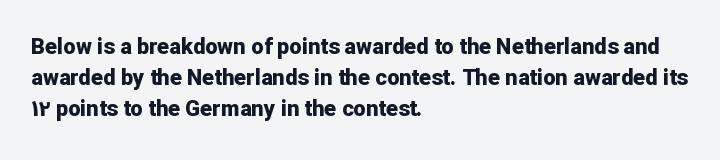
The image shows 22 px bold type, upright; set left-aligned, normal line spacing (1.41x), normal letter spacing, not underlined.
